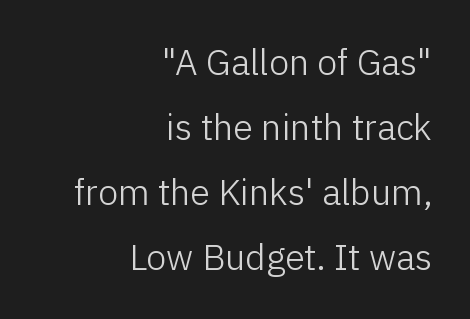
{"serif": "no", "italic": "no", "bold": "no", "weight": "light", "width": "normal", "stroke_contrast": "low", "x_height": "medium", "monospaced": "no", "underline": "no", "align": "right", "line_spacing_ratio": 1.81, "letter_spacing": "normal", "letter_spacing_em": 0.0, "glyph_px": 36}
